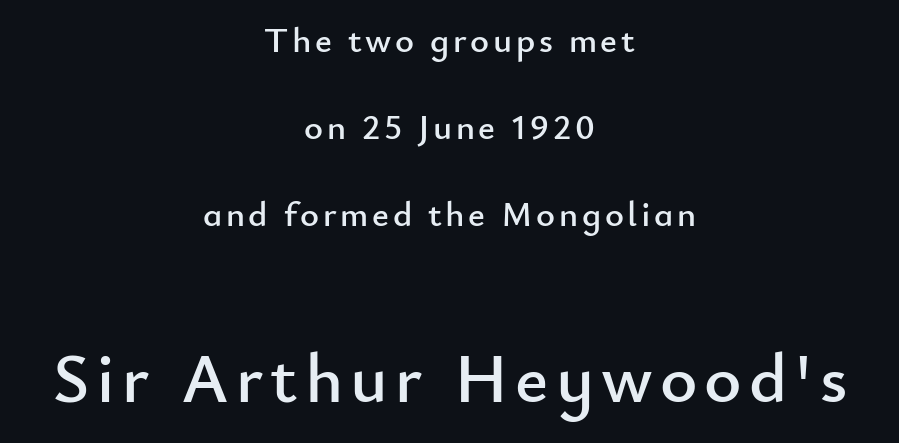
Only glyphs here, with clear space below each row. Here the second block reads like a headline and the first like body copy. Vertical spacing — loose. This is roman type, the default non-slanted kind. The rendering positions every line midway between the sides.
